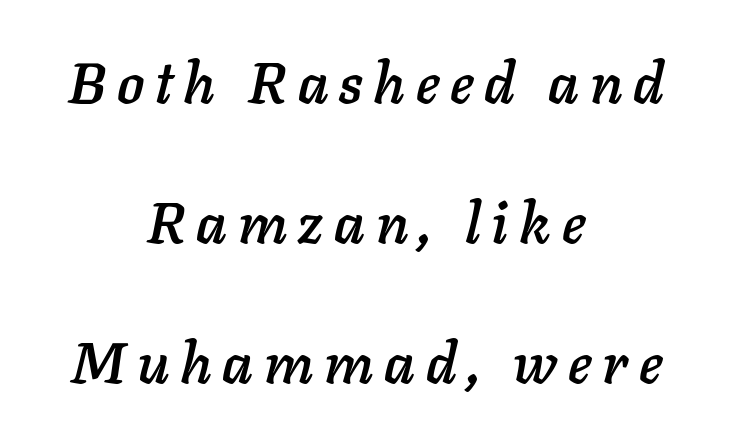
Q: Is the text italic (slanted)? A: Yes, it leans right by about 11 degrees.
Q: Is the text underlined? A: No.
Q: How is the paragraph aligned? A: Centered.
Q: Is the spacing between lines tight, normal or loose? A: Loose.
Q: Width (condensed, normal, or wide)? A: Normal.
Q: Stroke contrast? A: Low.
Q: x-height? A: Medium.
Q: Monospaced? A: No.
